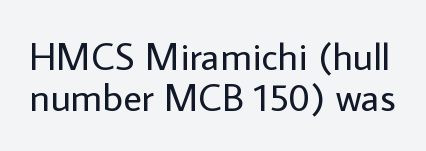
The image shows 39 px regular-weight sans-serif type, upright; set tight line spacing (1.05x), normal letter spacing, not underlined; low stroke contrast and a medium x-height.
